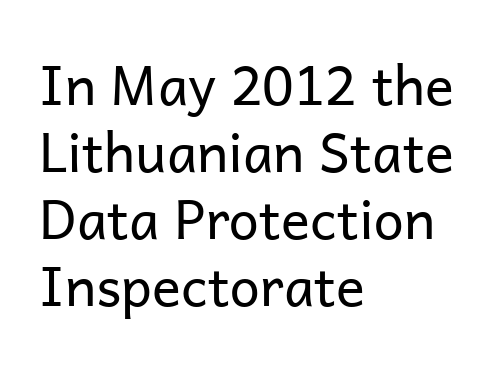
Q: Is the text bold? A: No.
Q: Is the text italic (slanted)? A: No, it is upright.
Q: Is the typeface a serif or a sans-serif typeface? A: Sans-serif.
Q: Is the text underlined? A: No.
Q: How is the paragraph aligned? A: Left-aligned.
Q: Is the spacing between letters normal or unusually wide? A: Normal.
Q: Width (condensed, normal, or wide)? A: Normal.
Q: Stroke contrast? A: Low.
Q: x-height? A: Medium.
Q: Monospaced? A: No.
